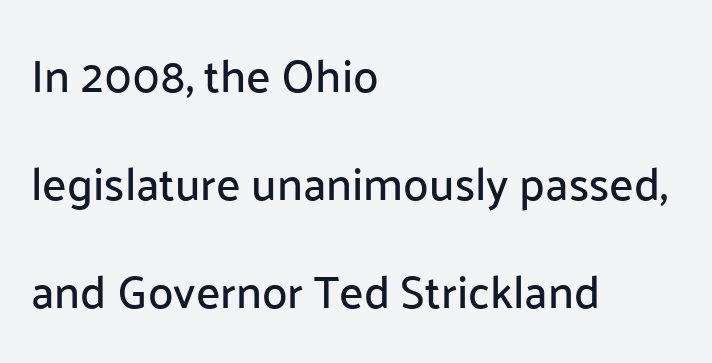
These lines were composed using upright roman letters. Honestly, there is no underline to notice here at all. This sample trades compactness for vertical openness between lines. The gaps between neighbouring characters are ordinary and unremarkable. The text was rendered using a sans face with plain stroke endings.
